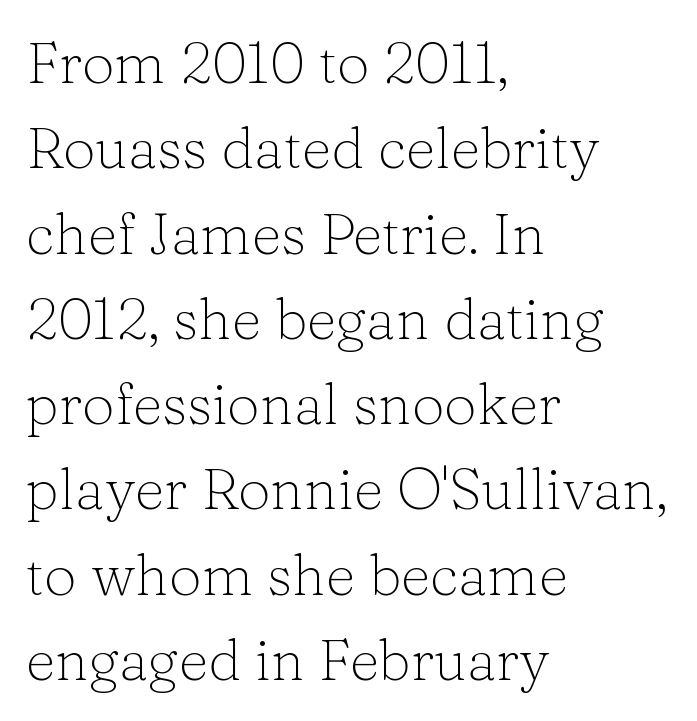
Q: Is the text bold? A: No.
Q: Is the text italic (slanted)? A: No, it is upright.
Q: Is the typeface a serif or a sans-serif typeface? A: Serif.
Q: Is the text underlined? A: No.
Q: How is the paragraph aligned? A: Left-aligned.
Q: Is the spacing between letters normal or unusually wide? A: Normal.
Q: Is the spacing between lines tight, normal or loose? A: Normal.
Q: Width (condensed, normal, or wide)? A: Normal.
Q: Stroke contrast? A: Low.
Q: x-height? A: Medium.
Q: Monospaced? A: No.
